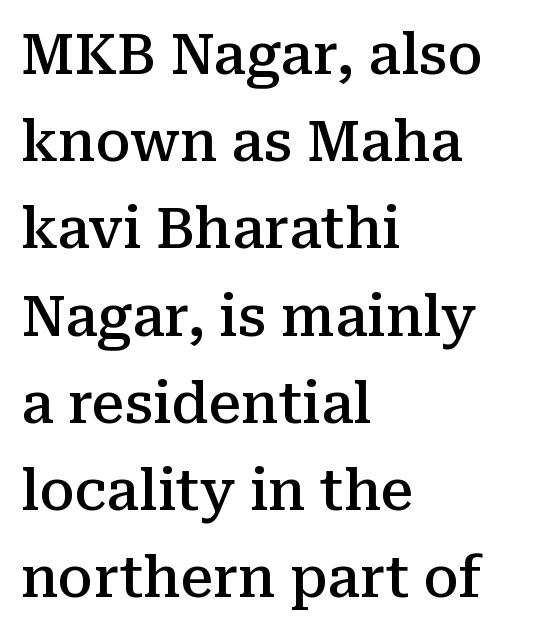
{"serif": "yes", "italic": "no", "bold": "semi", "weight": "semibold", "width": "normal", "stroke_contrast": "medium", "x_height": "medium", "monospaced": "no", "underline": "no", "align": "left", "line_spacing": "normal", "line_spacing_ratio": 1.53, "letter_spacing": "normal", "letter_spacing_em": 0.0, "glyph_px": 57}
